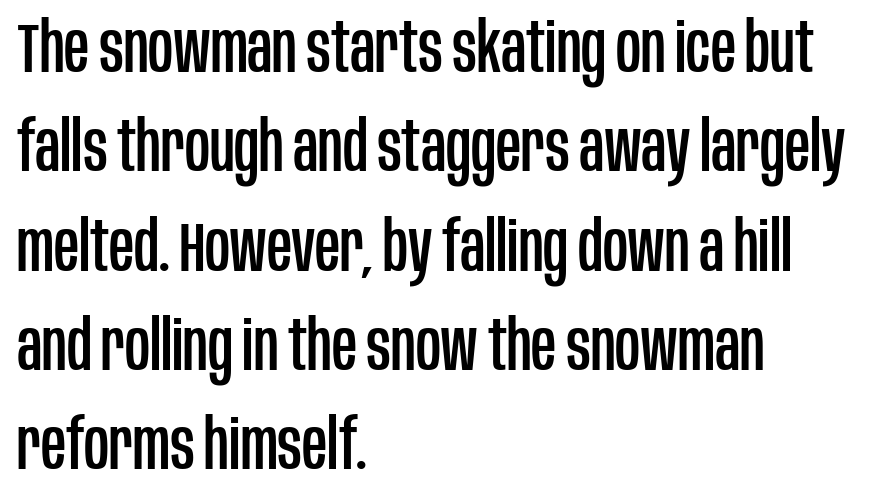
The image shows 69 px condensed sans-serif type, upright; set left-aligned, normal line spacing (1.44x), normal letter spacing, not underlined; low stroke contrast and a large x-height.
